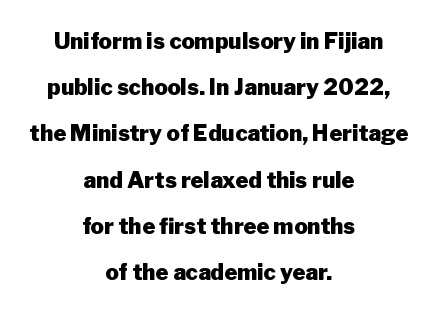
The image shows 22 px bold type, upright; set centered, loose line spacing (2.1x), normal letter spacing, not underlined.
